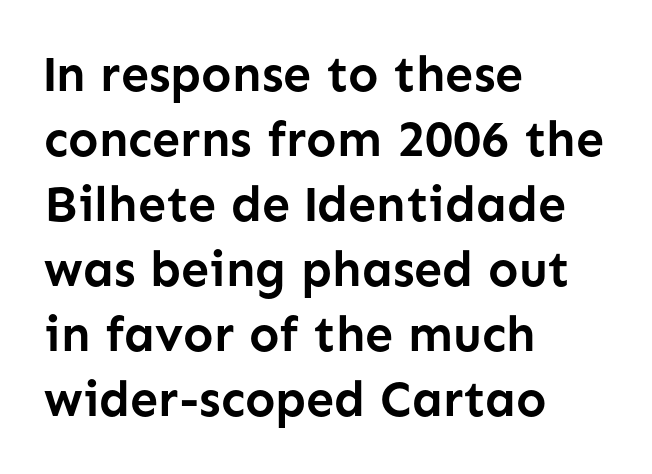
The image shows 50 px semibold sans-serif type, upright; set left-aligned, normal line spacing (1.3x), normal letter spacing, not underlined; low stroke contrast and a medium x-height.
